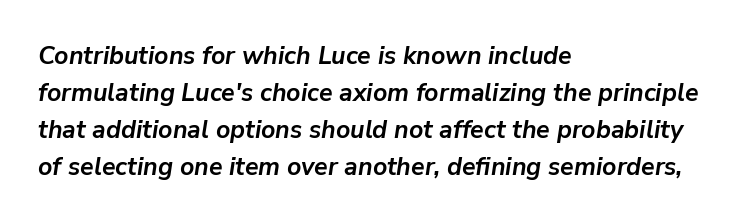
Each word holds together tightly as a unit, with standard inter-letter gaps. These lines carry a lot of weight — the face is fully bold. The designer left line spacing at the default. Descenders hang freely into open space. These lines were composed using italics.
